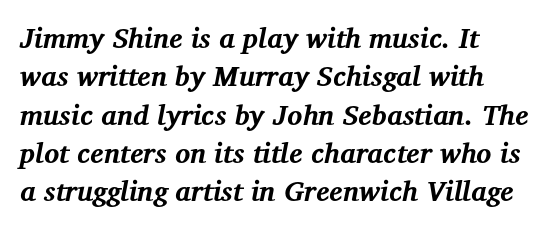
Q: Is the text bold? A: Yes.
Q: Is the text italic (slanted)? A: Yes, it leans right by about 12 degrees.
Q: Is the typeface a serif or a sans-serif typeface? A: Serif.
Q: Is the text underlined? A: No.
Q: How is the paragraph aligned? A: Left-aligned.
Q: Is the spacing between letters normal or unusually wide? A: Normal.
Q: Is the spacing between lines tight, normal or loose? A: Normal.
Q: Width (condensed, normal, or wide)? A: Normal.
Q: Stroke contrast? A: Medium.
Q: x-height? A: Medium.
Q: Monospaced? A: No.
